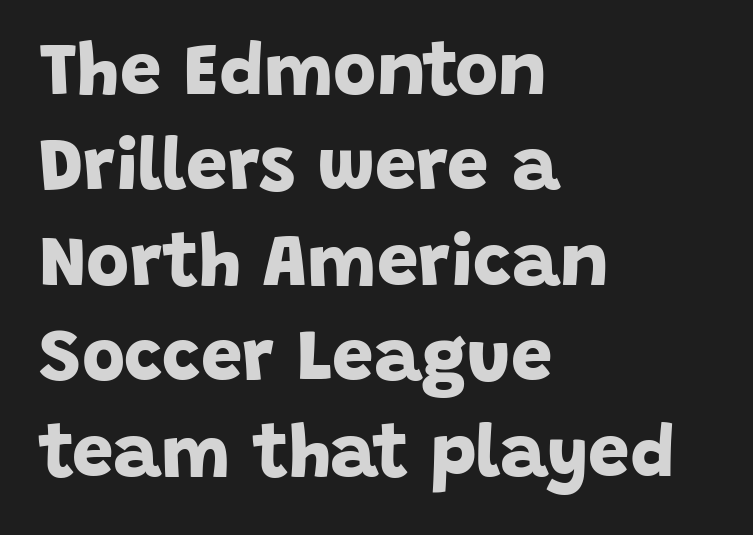
Q: Is the text bold? A: Yes.
Q: Is the typeface a serif or a sans-serif typeface? A: Sans-serif.
Q: Is the text underlined? A: No.
Q: How is the paragraph aligned? A: Left-aligned.
Q: Is the spacing between letters normal or unusually wide? A: Normal.
Q: Is the spacing between lines tight, normal or loose? A: Normal.
Q: Width (condensed, normal, or wide)? A: Normal.
Q: Stroke contrast? A: Low.
Q: x-height? A: Large.
Q: Monospaced? A: No.
